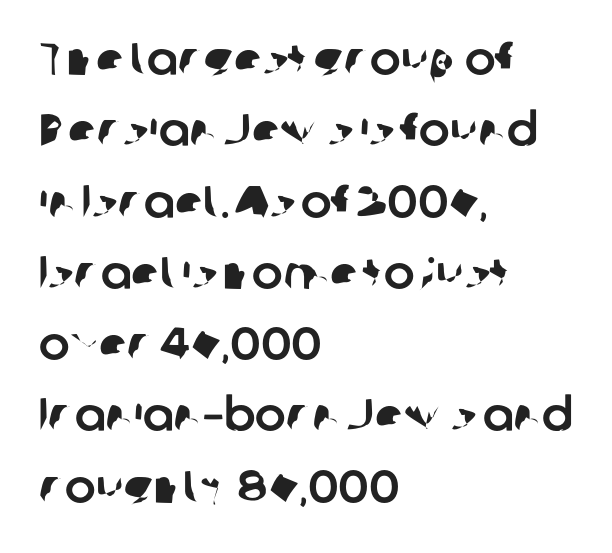
The image shows 46 px sans-serif type; set left-aligned, normal line spacing (1.55x), normal letter spacing, not underlined; low stroke contrast and a medium x-height.
